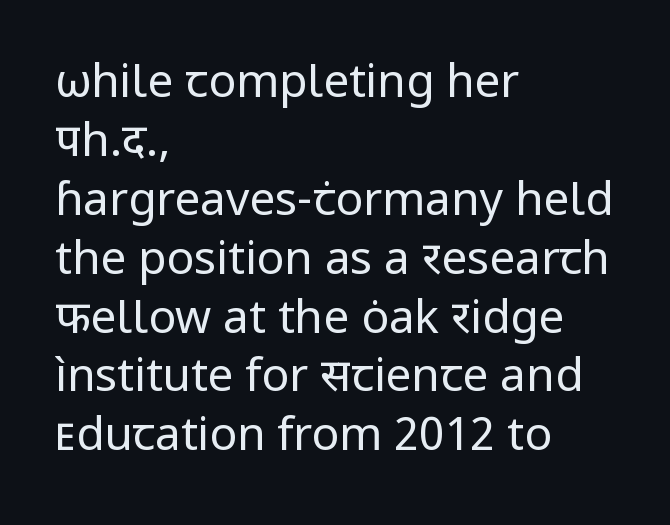
The image shows 46 px regular-weight sans-serif type, upright; set left-aligned, normal line spacing (1.28x), normal letter spacing, not underlined; low stroke contrast and a medium x-height.
